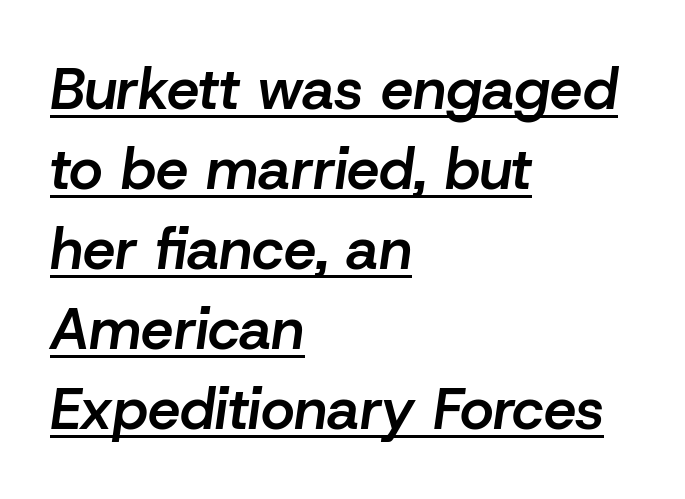
The image shows 58 px semibold type, italic (leaning right); set left-aligned, normal line spacing (1.38x), normal letter spacing, underlined; low stroke contrast and a medium x-height.
